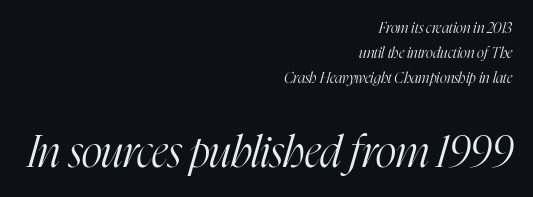
{"serif": "yes", "italic": "yes", "lean": "right", "slant_degrees": 16, "bold": "no", "weight": "light", "width": "condensed", "stroke_contrast": "high", "x_height": "medium", "monospaced": "no", "underline": "no", "align": "right", "line_spacing": "normal", "line_spacing_ratio": 1.66, "letter_spacing": "normal", "letter_spacing_em": 0.0, "larger_block": "second", "size_ratio": 2.93, "glyph_px": 44}
